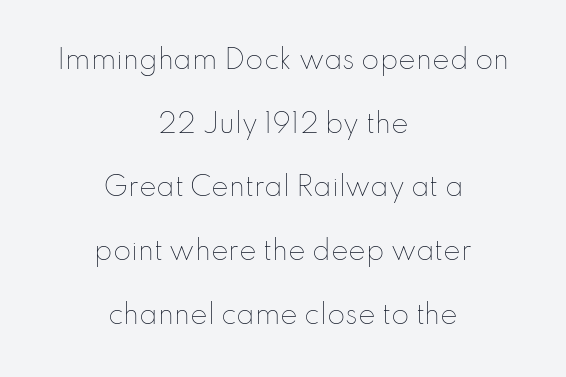
{"italic": "no", "bold": "no", "underline": "no", "align": "center", "line_spacing": "loose", "line_spacing_ratio": 2.45, "letter_spacing": "normal", "letter_spacing_em": 0.0, "glyph_px": 26}
